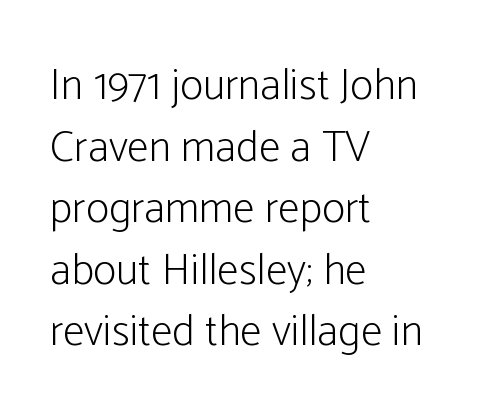
Note: no serifs on the glyphs. Leading: standard. The glyphs are unaccompanied by any horizontal stroke below them. The strokes are not fattened; the text isn't bold.
